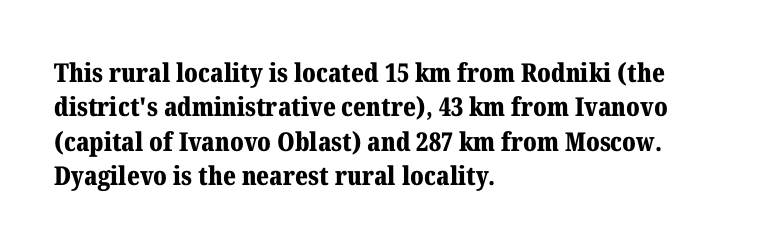
{"italic": "no", "bold": "yes", "underline": "no", "align": "left", "line_spacing": "normal", "line_spacing_ratio": 1.32, "letter_spacing": "normal", "letter_spacing_em": 0.0, "glyph_px": 26}
